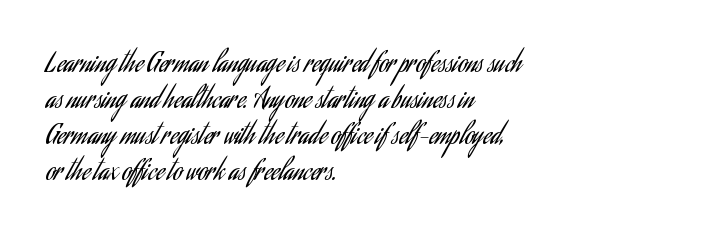
{"bold": "no", "underline": "no", "align": "left", "line_spacing": "normal", "line_spacing_ratio": 1.38, "letter_spacing": "normal", "letter_spacing_em": 0.0, "glyph_px": 26}
